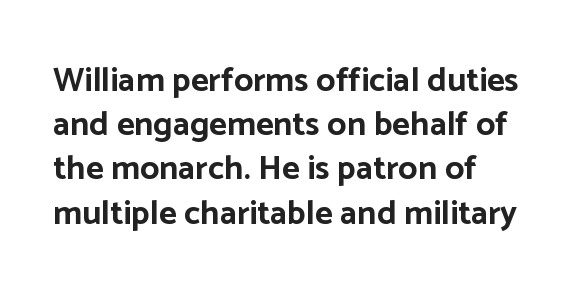
{"serif": "no", "italic": "no", "bold": "yes", "weight": "bold", "width": "normal", "stroke_contrast": "low", "x_height": "medium", "monospaced": "no", "underline": "no", "align": "left", "line_spacing": "normal", "line_spacing_ratio": 1.3, "letter_spacing": "normal", "letter_spacing_em": 0.0, "glyph_px": 34}
